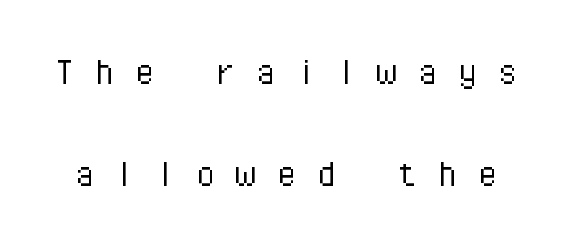
Q: Is the text bold? A: No.
Q: Is the text italic (slanted)? A: No, it is upright.
Q: Is the typeface a serif or a sans-serif typeface? A: Sans-serif.
Q: Is the text underlined? A: No.
Q: Is the spacing between letters normal or unusually wide? A: Unusually wide.
Q: Is the spacing between lines tight, normal or loose? A: Loose.
Q: Width (condensed, normal, or wide)? A: Normal.
Q: Stroke contrast? A: Low.
Q: x-height? A: Medium.
Q: Monospaced? A: Yes.
